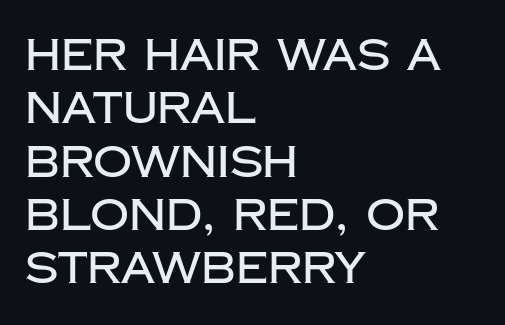
Q: Is the text italic (slanted)? A: No, it is upright.
Q: Is the typeface a serif or a sans-serif typeface? A: Sans-serif.
Q: Is the text underlined? A: No.
Q: How is the paragraph aligned? A: Left-aligned.
Q: Is the spacing between letters normal or unusually wide? A: Normal.
Q: Width (condensed, normal, or wide)? A: Normal.
Q: Stroke contrast? A: Low.
Q: x-height? A: Large.
Q: Monospaced? A: No.
